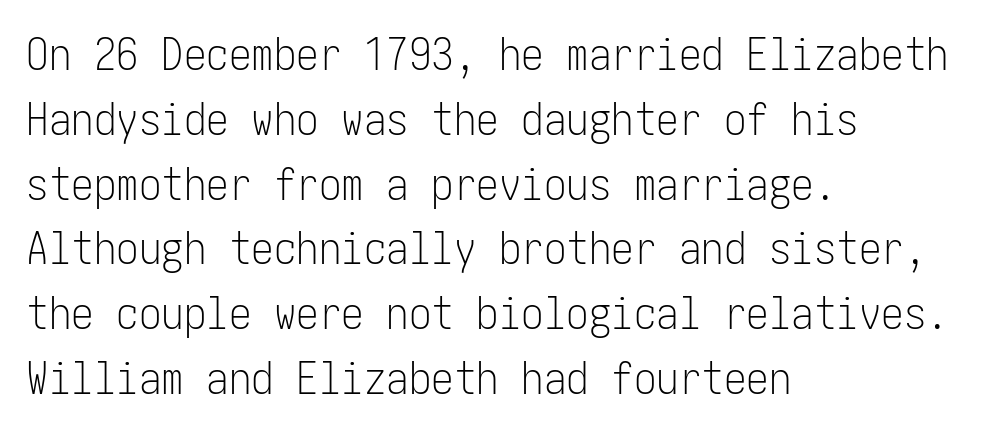
The image shows 45 px light, condensed sans-serif type, upright; set left-aligned, normal line spacing (1.44x), normal letter spacing, not underlined; low stroke contrast and a medium x-height.
